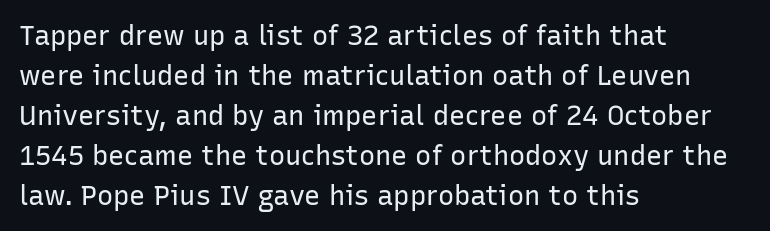
Italic: no, the glyphs are upright roman. Observe the ordinary spacing: letters are neighbours, not strangers. Line spacing here is normal. The zone under the glyphs is completely vacant. These lines stack with their left ends in a neat column.
